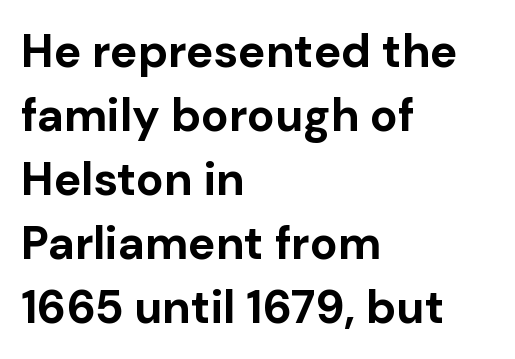
The type is set solid horizontally, with unmodified tracking. This sample keeps an unexceptional amount of space between lines. The rendering shows plain stroke endings on the letterforms — a sans-serif design. Each row of text sits above clean, open space. The axis of the letterforms is exactly vertical. In terms of weight, the rendering is a true, heavy bold.
